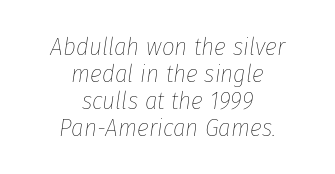
{"italic": "yes", "lean": "right", "slant_degrees": 8, "bold": "no", "underline": "no", "align": "center", "line_spacing": "tight", "line_spacing_ratio": 1.08, "letter_spacing": "normal", "letter_spacing_em": 0.0, "glyph_px": 25}
